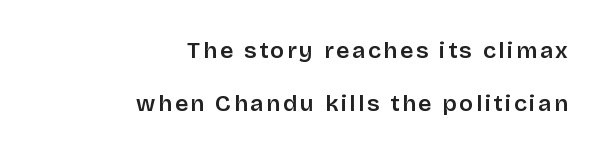
{"italic": "no", "underline": "no", "align": "right", "line_spacing": "loose", "line_spacing_ratio": 2.32, "glyph_px": 23}
